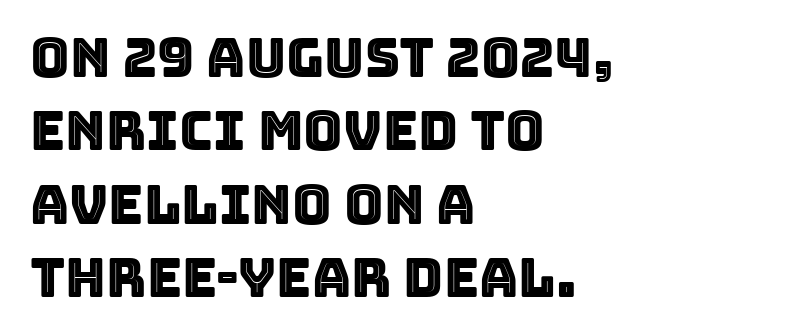
{"italic": "no", "width": "normal", "x_height": "large", "monospaced": "no", "underline": "no", "align": "left", "line_spacing": "normal", "line_spacing_ratio": 1.36, "letter_spacing": "normal", "letter_spacing_em": 0.0, "glyph_px": 54}
